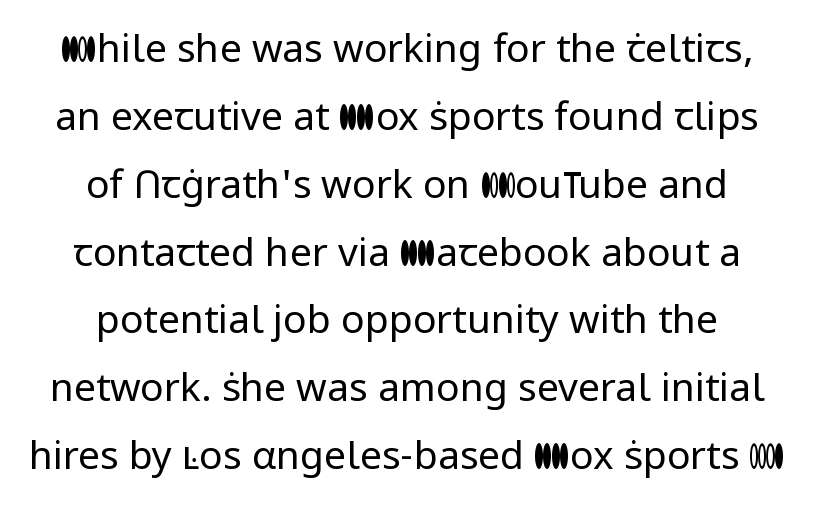
{"serif": "no", "italic": "no", "bold": "no", "weight": "regular", "width": "normal", "stroke_contrast": "low", "x_height": "medium", "monospaced": "no", "underline": "no", "align": "center", "line_spacing_ratio": 1.74, "letter_spacing": "normal", "letter_spacing_em": 0.0, "glyph_px": 39}
